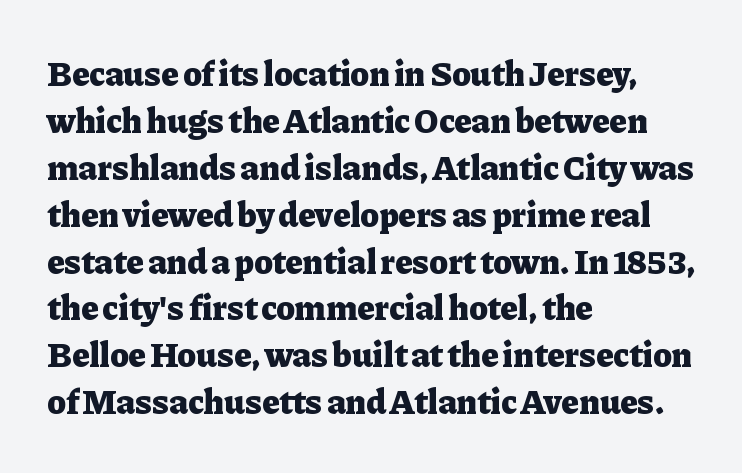
The image shows 35 px heavy serif type, upright; set left-aligned, normal line spacing (1.34x), normal letter spacing, not underlined; low stroke contrast and a medium x-height.
